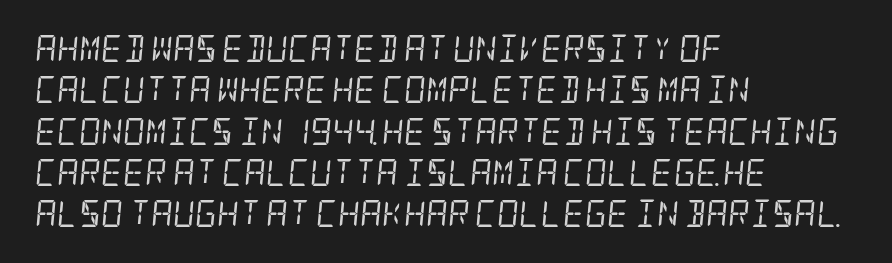
The image shows 27 px text type, italic (leaning right); set left-aligned, normal line spacing (1.53x), normal letter spacing, not underlined.
